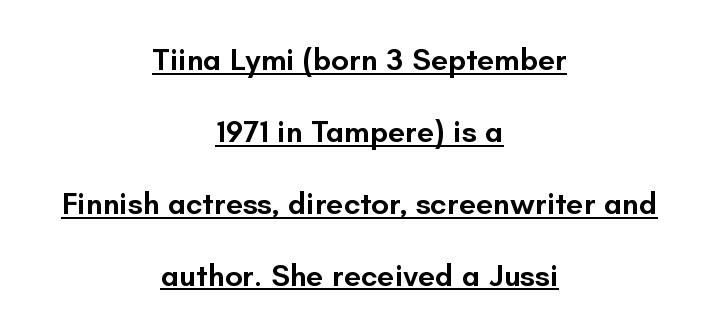
Q: Is the text bold? A: Semi-bold.
Q: Is the text italic (slanted)? A: No, it is upright.
Q: Is the typeface a serif or a sans-serif typeface? A: Sans-serif.
Q: Is the text underlined? A: Yes.
Q: How is the paragraph aligned? A: Centered.
Q: Is the spacing between letters normal or unusually wide? A: Normal.
Q: Is the spacing between lines tight, normal or loose? A: Loose.
Q: Width (condensed, normal, or wide)? A: Normal.
Q: Stroke contrast? A: Low.
Q: x-height? A: Small.
Q: Monospaced? A: No.
